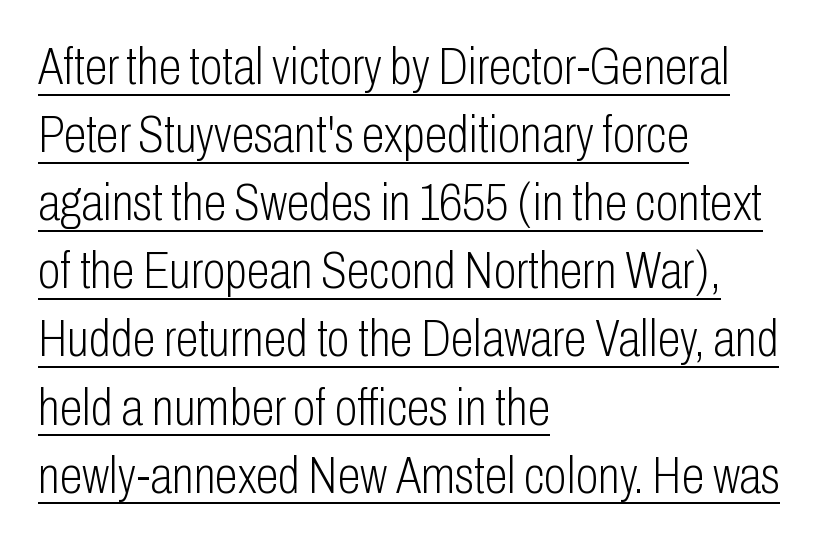
The image shows 52 px light, condensed sans-serif type, upright; set left-aligned, normal line spacing (1.31x), normal letter spacing, underlined; low stroke contrast and a medium x-height.
